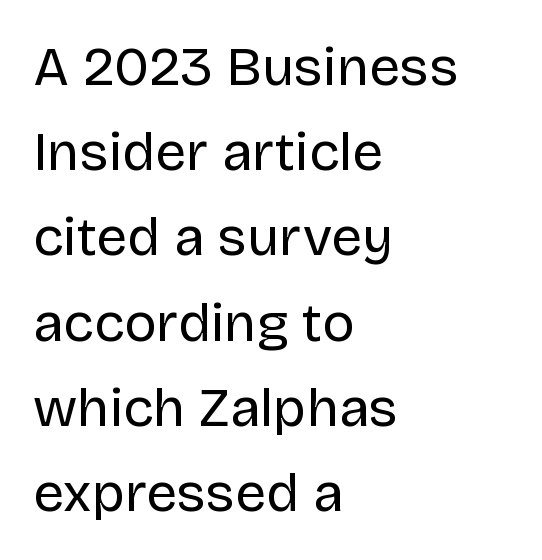
This is the regular roman posture of the typeface. These lines stack with their left ends in a neat column. Weight: not bold — regular or lighter. How are the letters spaced? Ordinarily, with no added tracking. Rule under the text: the space is simply empty. This sample has the flowing, uneven cadence of proportional lettering.
